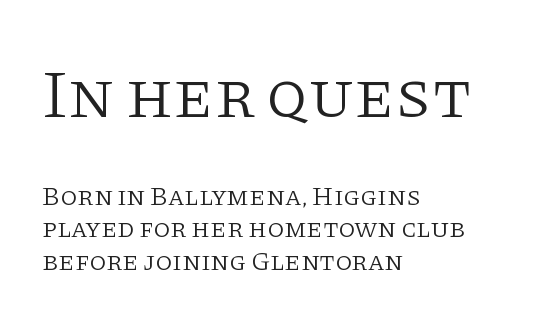
The image shows 67 px light serif type, upright; set left-aligned, line spacing 1.19x, normal letter spacing, not underlined; the first (top) block is 2.48x larger; low stroke contrast and a large x-height.
